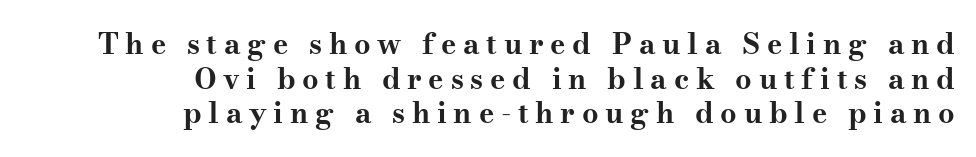
{"serif": "yes", "italic": "no", "bold": "yes", "weight": "bold", "width": "wide", "stroke_contrast": "medium", "x_height": "small", "monospaced": "no", "underline": "no", "align": "right", "line_spacing_ratio": 1.19, "letter_spacing": "wide", "letter_spacing_em": 0.23, "glyph_px": 29}
